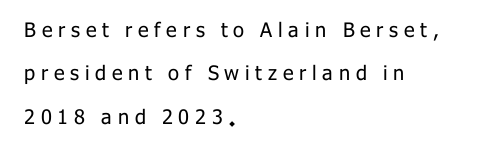
The image shows 20 px text type, upright; set left-aligned, loose line spacing (2.17x), unusually wide letter spacing (+0.29 em), not underlined.
